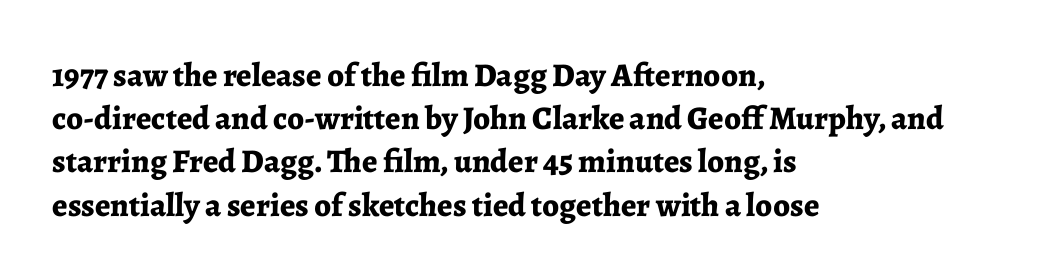
The image shows 33 px bold serif type, upright; set left-aligned, normal line spacing (1.31x), normal letter spacing, not underlined; low stroke contrast and a medium x-height.
